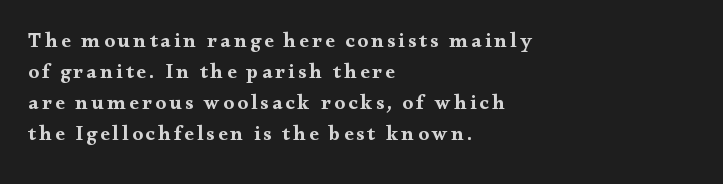
It's the straight-up-and-down kind of type. Whoever set this chose a conventional vertical rhythm. In CSS terms this would be text-align: left. A clean baseline with only descenders dipping below it. Students, this is bold: see how much ink each stroke carries.
